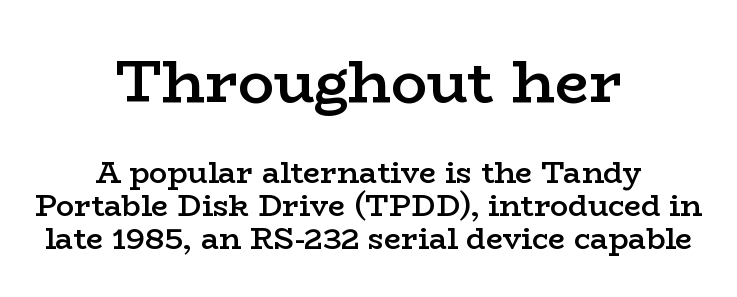
The letters are semibold — heavier than regular but short of a full bold. Note: larger setting up top, smaller setting below. You can tell it's not italic because the verticals are truly vertical. Looks like regular typesetting: each glyph gets only the width it needs. The baseline area is clear.
